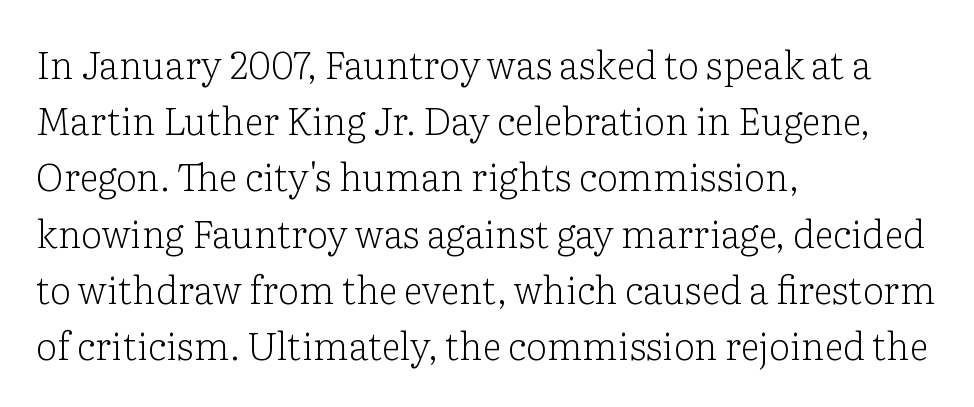
{"serif": "yes", "italic": "no", "bold": "no", "weight": "light", "width": "normal", "stroke_contrast": "low", "x_height": "medium", "monospaced": "no", "underline": "no", "align": "left", "line_spacing": "normal", "line_spacing_ratio": 1.48, "letter_spacing": "normal", "letter_spacing_em": 0.0, "glyph_px": 38}
